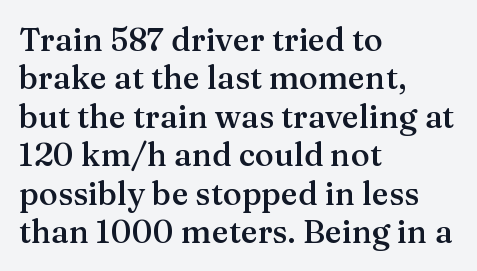
The image shows 32 px semibold serif type, upright; set left-aligned, line spacing 1.2x, normal letter spacing, not underlined; medium stroke contrast and a medium x-height.
